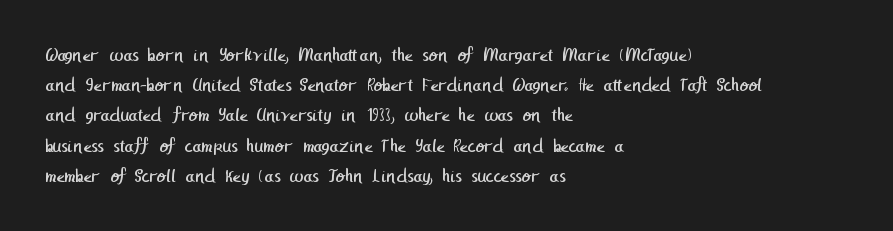
{"bold": "no", "underline": "no", "align": "left", "line_spacing": "normal", "line_spacing_ratio": 1.51, "letter_spacing": "normal", "letter_spacing_em": 0.0, "glyph_px": 20}
